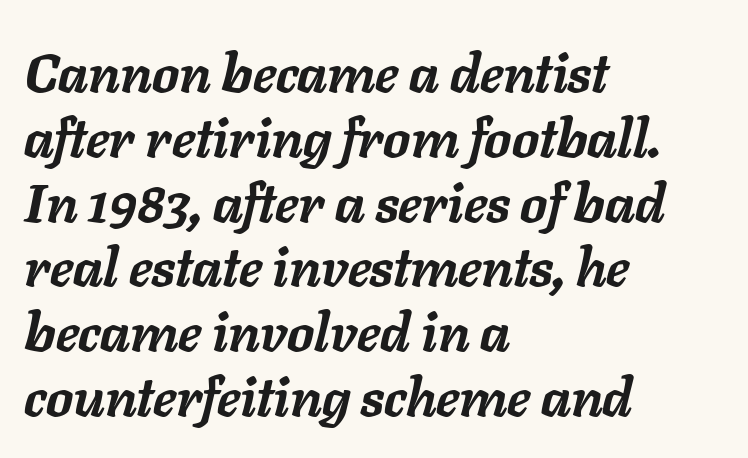
{"italic": "yes", "lean": "right", "slant_degrees": 11, "bold": "yes", "weight": "semibold", "width": "normal", "stroke_contrast": "low", "x_height": "medium", "monospaced": "no", "underline": "no", "align": "left", "line_spacing_ratio": 1.2, "letter_spacing": "normal", "letter_spacing_em": 0.0, "glyph_px": 54}
